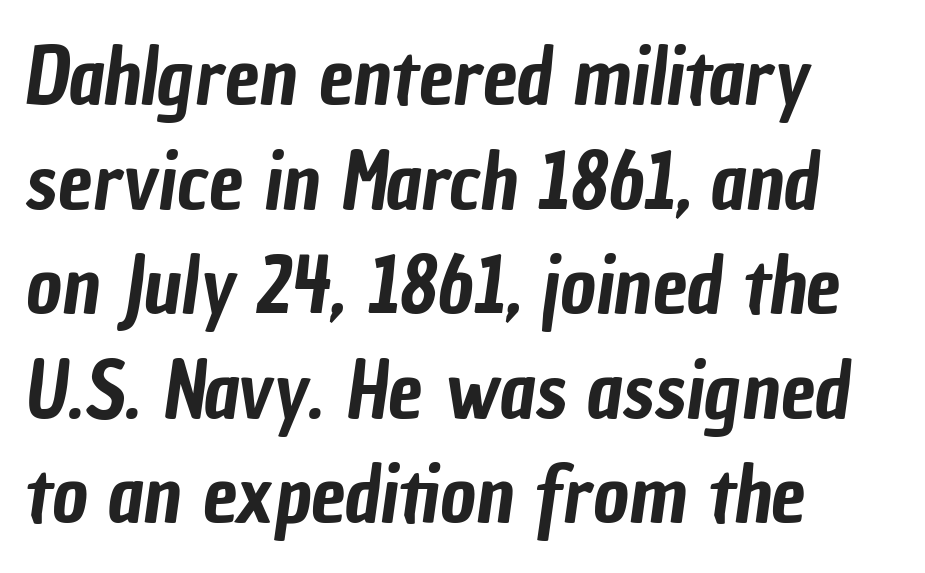
The rendering anchors every line to the left-hand side. Observe the ordinary spacing: letters are neighbours, not strangers. The passage shown is typeset with a sans-serif family. Each letter keeps its own natural width here, so spacing adapts to shape. A normal amount of white space separates one row of letters from the next.
